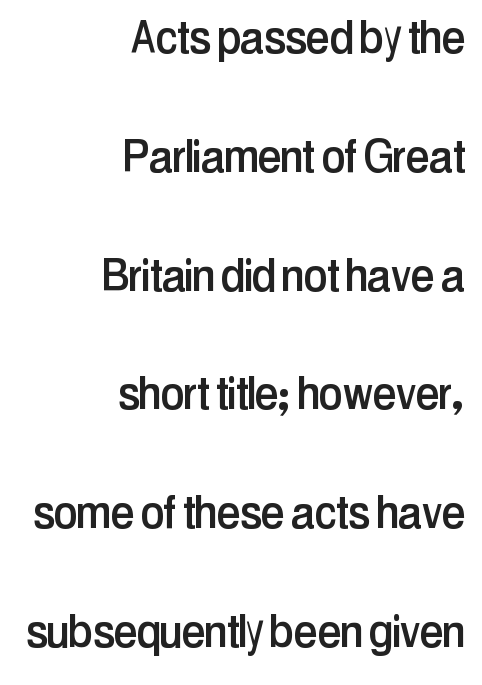
What kind of face is this? One without serifs — a sans. Glance below the letters and you will spot only blank space. Rendered with straight, roman letterforms. Horizontally, the lines are justified to the trailing edge only.
